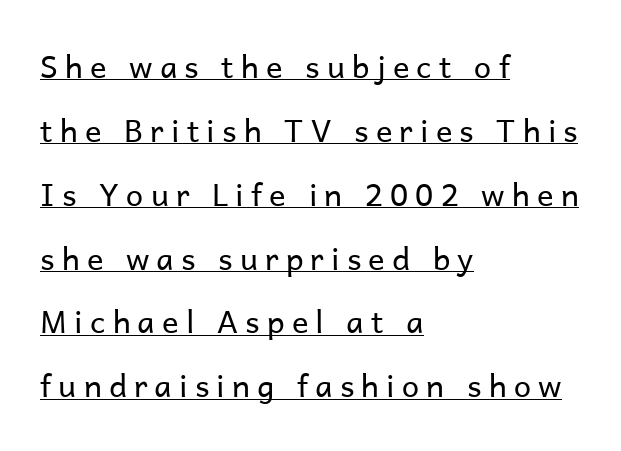
Q: Is the text bold? A: No.
Q: Is the text italic (slanted)? A: No, it is upright.
Q: Is the typeface a serif or a sans-serif typeface? A: Sans-serif.
Q: Is the text underlined? A: Yes.
Q: How is the paragraph aligned? A: Left-aligned.
Q: Is the spacing between letters normal or unusually wide? A: Unusually wide.
Q: Is the spacing between lines tight, normal or loose? A: Loose.
Q: Width (condensed, normal, or wide)? A: Normal.
Q: Stroke contrast? A: Low.
Q: x-height? A: Medium.
Q: Monospaced? A: No.
